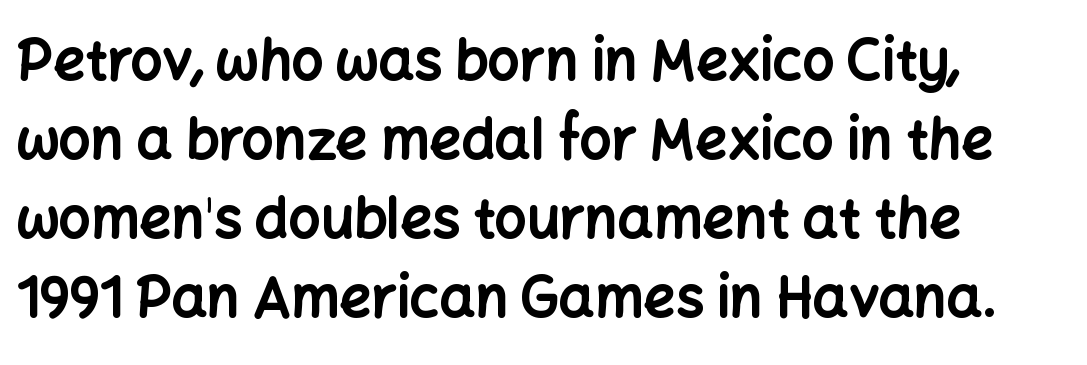
{"serif": "no", "italic": "no", "bold": "yes", "weight": "bold", "width": "normal", "stroke_contrast": "low", "x_height": "medium", "monospaced": "no", "underline": "no", "align": "left", "line_spacing": "normal", "line_spacing_ratio": 1.41, "letter_spacing": "normal", "letter_spacing_em": 0.0, "glyph_px": 56}
